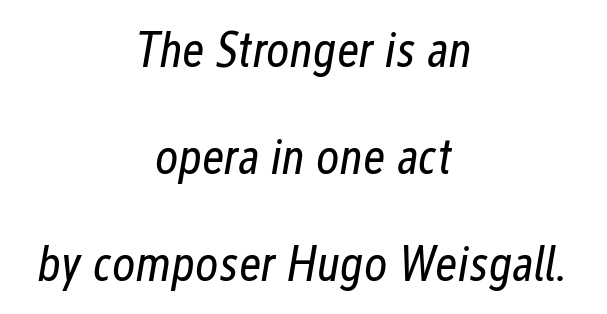
{"italic": "yes", "lean": "right", "slant_degrees": 12, "bold": "no", "weight": "regular", "width": "condensed", "stroke_contrast": "low", "x_height": "medium", "monospaced": "no", "underline": "no", "align": "center", "line_spacing": "loose", "line_spacing_ratio": 2.14, "letter_spacing": "normal", "letter_spacing_em": 0.0, "glyph_px": 50}
